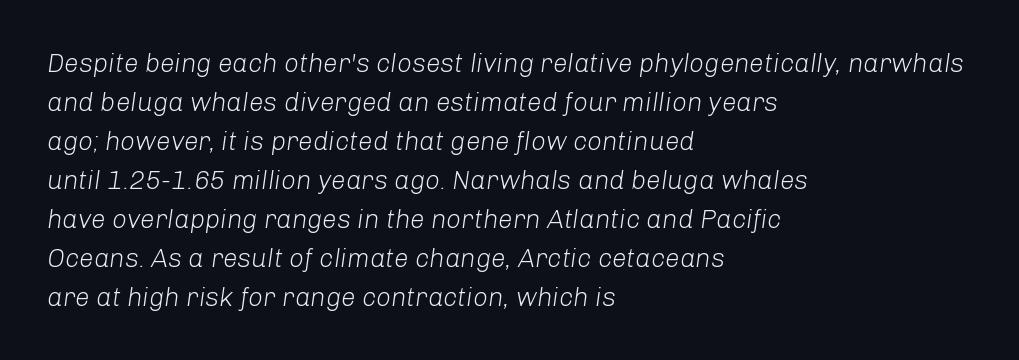
{"italic": "yes", "lean": "right", "slant_degrees": 8, "bold": "no", "underline": "no", "align": "left", "line_spacing": "normal", "line_spacing_ratio": 1.5, "letter_spacing": "normal", "letter_spacing_em": 0.0, "glyph_px": 26}
